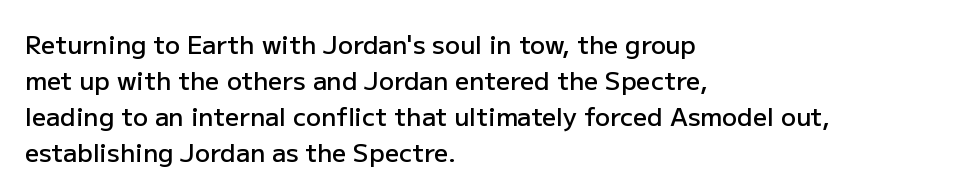
{"italic": "no", "bold": "semi", "underline": "no", "align": "left", "line_spacing": "normal", "line_spacing_ratio": 1.44, "letter_spacing": "normal", "letter_spacing_em": 0.0, "glyph_px": 25}
